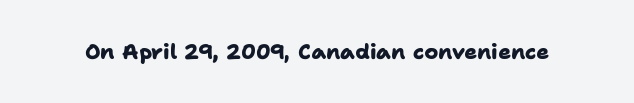
On the weight axis this lands at bold, roughly 700. Spacing between characters is what you'd get straight out of the box. Check under the words: just untouched page.
